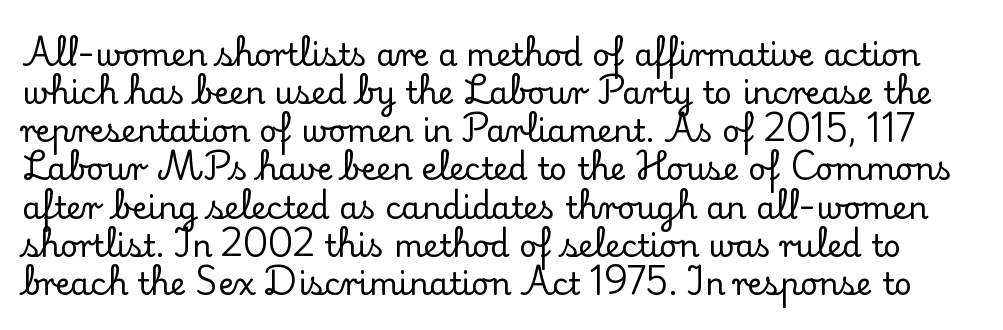
{"serif": "yes", "italic": "no", "width": "normal", "stroke_contrast": "low", "x_height": "small", "monospaced": "no", "underline": "no", "line_spacing_ratio": 1.23, "letter_spacing": "normal", "letter_spacing_em": 0.0, "glyph_px": 31}
